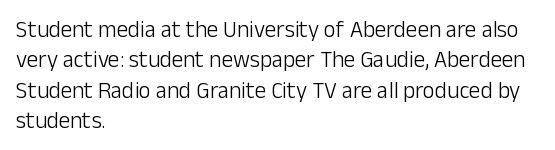
Q: Is the text bold? A: No.
Q: Is the text italic (slanted)? A: No, it is upright.
Q: Is the text underlined? A: No.
Q: How is the paragraph aligned? A: Left-aligned.
Q: Is the spacing between letters normal or unusually wide? A: Normal.
Q: Is the spacing between lines tight, normal or loose? A: Normal.
